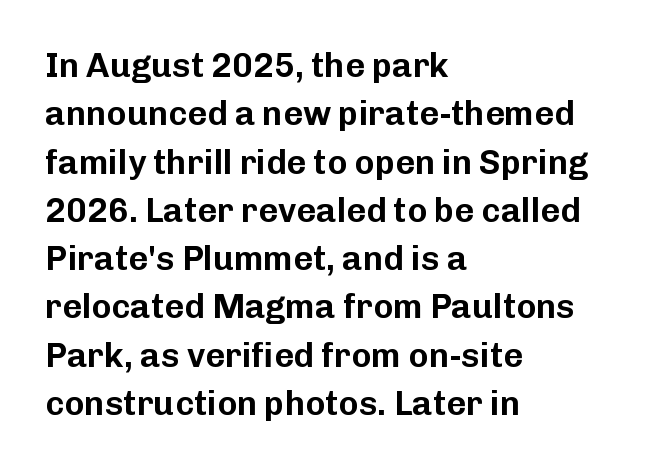
The image shows 34 px sans-serif type, upright; set left-aligned, normal line spacing (1.42x), normal letter spacing, not underlined; low stroke contrast and a medium x-height.
